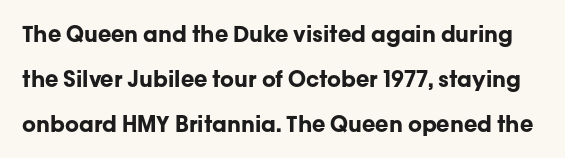
The image shows 22 px bold type, upright; set loose line spacing (2.05x), normal letter spacing, not underlined.
